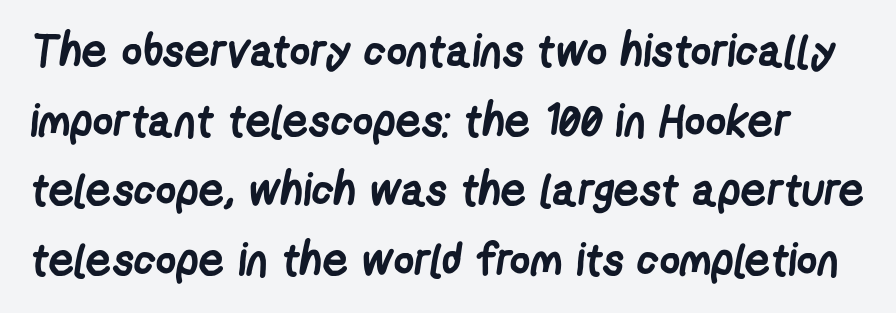
Q: Is the text bold? A: Yes.
Q: Is the typeface a serif or a sans-serif typeface? A: Sans-serif.
Q: Is the text underlined? A: No.
Q: Is the spacing between letters normal or unusually wide? A: Normal.
Q: Is the spacing between lines tight, normal or loose? A: Normal.
Q: Width (condensed, normal, or wide)? A: Condensed.
Q: Stroke contrast? A: Low.
Q: x-height? A: Medium.
Q: Monospaced? A: No.
